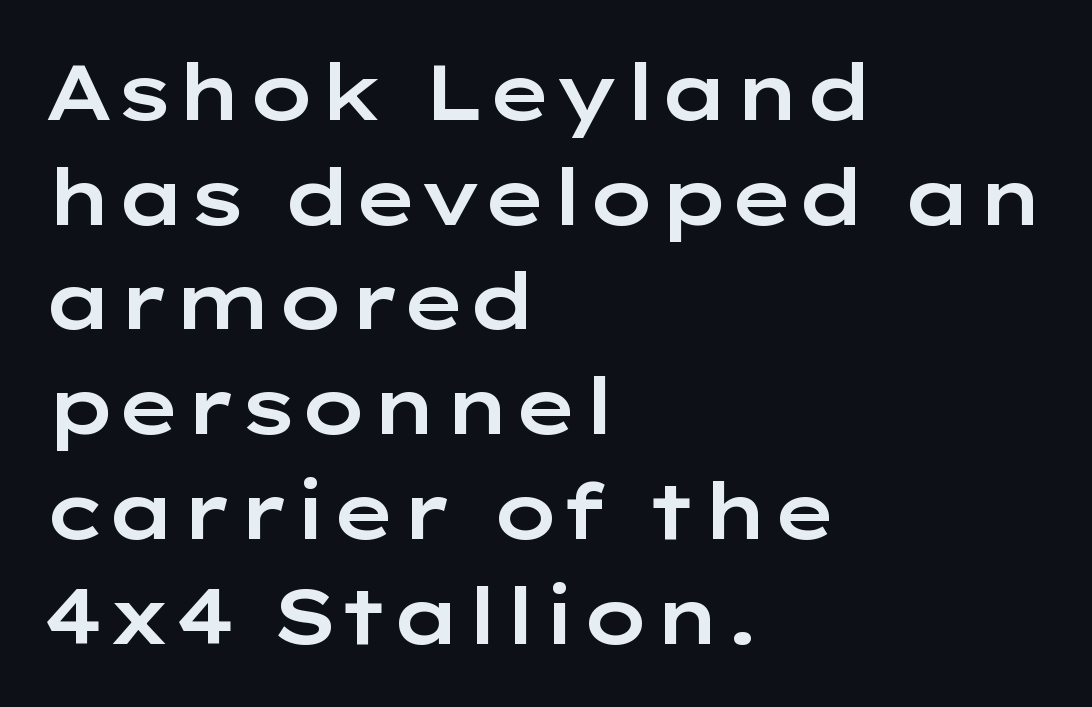
The image shows 77 px wide sans-serif type, upright; set left-aligned, normal line spacing (1.36x), normal letter spacing, not underlined; low stroke contrast and a medium x-height.
